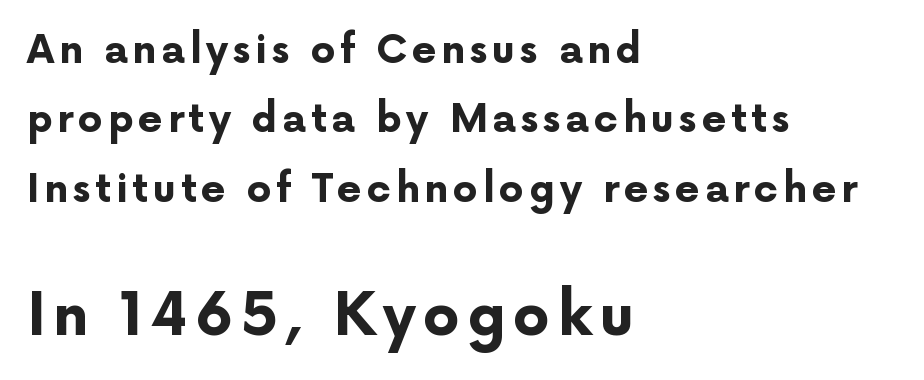
Between these two stacked blocks, the lower one wins on size. Check under the words: just untouched page. In terms of posture, this sample is upright. The characters display no serif detailing; their extremities are plain.
